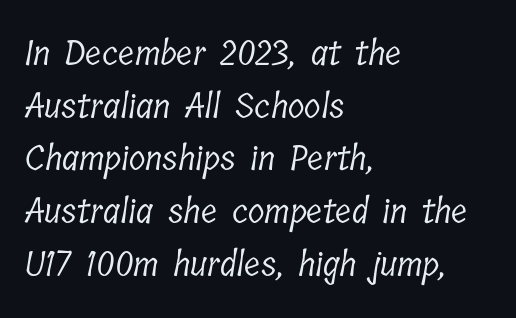
The image shows 34 px light, condensed serif type; set left-aligned, normal line spacing (1.55x), normal letter spacing, not underlined; low stroke contrast and a medium x-height.
